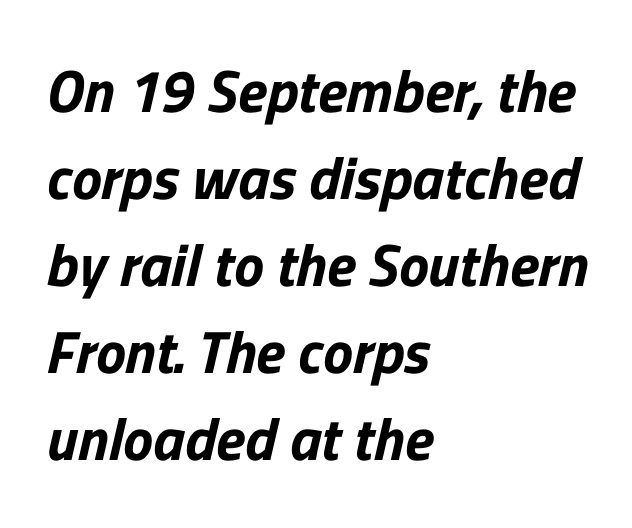
{"serif": "no", "width": "normal", "stroke_contrast": "low", "x_height": "medium", "monospaced": "no", "underline": "no", "align": "left", "line_spacing": "normal", "line_spacing_ratio": 1.45, "letter_spacing": "normal", "letter_spacing_em": 0.0, "glyph_px": 60}
